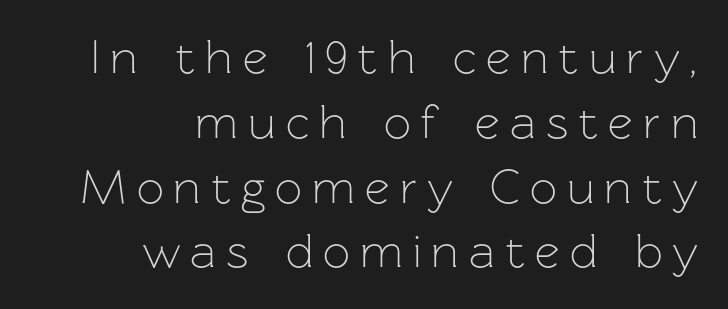
{"serif": "no", "italic": "no", "bold": "no", "weight": "light", "width": "normal", "stroke_contrast": "low", "x_height": "medium", "monospaced": "no", "underline": "no", "align": "right", "line_spacing": "normal", "line_spacing_ratio": 1.35, "letter_spacing": "wide", "letter_spacing_em": 0.21, "glyph_px": 48}
